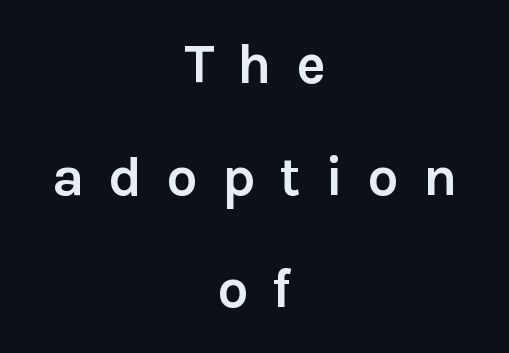
Q: Is the text bold? A: Yes.
Q: Is the text italic (slanted)? A: No, it is upright.
Q: Is the typeface a serif or a sans-serif typeface? A: Sans-serif.
Q: Is the text underlined? A: No.
Q: How is the paragraph aligned? A: Centered.
Q: Is the spacing between letters normal or unusually wide? A: Unusually wide.
Q: Is the spacing between lines tight, normal or loose? A: Loose.
Q: Width (condensed, normal, or wide)? A: Normal.
Q: Stroke contrast? A: Low.
Q: x-height? A: Medium.
Q: Monospaced? A: No.
